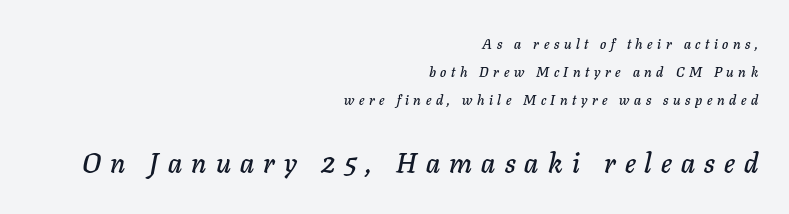
{"italic": "yes", "lean": "right", "slant_degrees": 11, "width": "normal", "stroke_contrast": "low", "x_height": "medium", "monospaced": "no", "underline": "no", "align": "right", "line_spacing": "loose", "line_spacing_ratio": 2.0, "letter_spacing": "wide", "letter_spacing_em": 0.33, "larger_block": "second", "size_ratio": 2.0, "glyph_px": 28}
